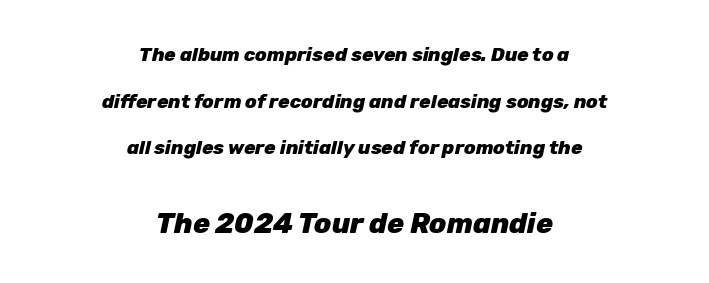
The rendering uses natural spacing where letterforms have individual widths. Tracking here is standard; glyphs follow each other at the usual distance. Glance below the letters and you will spot only blank space. On the weight axis this lands at bold, roughly 700. Notice how the stems are inclined rather than vertical — that's the hallmark of italics. Horizontally, the lines are justified to the midpoint only.
